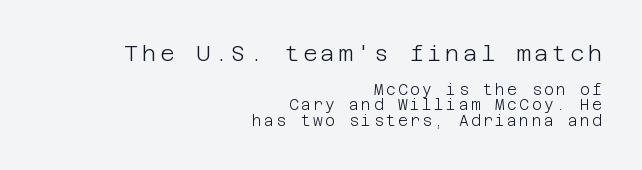
{"italic": "no", "bold": "no", "underline": "no", "align": "right", "line_spacing": "tight", "line_spacing_ratio": 1.02, "larger_block": "first", "size_ratio": 1.47, "glyph_px": 22}
